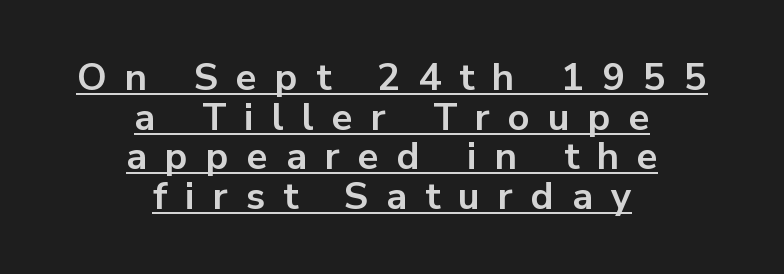
Reading down the block, each line starts at a different indent, mirrored at its end. In terms of letterspacing, this is a distinctly airy, spread setting. Posture: straight, roman, zero tilt. Serifs: no, the terminals of the letterforms are clean. Heft: maximum for text — a bold.
